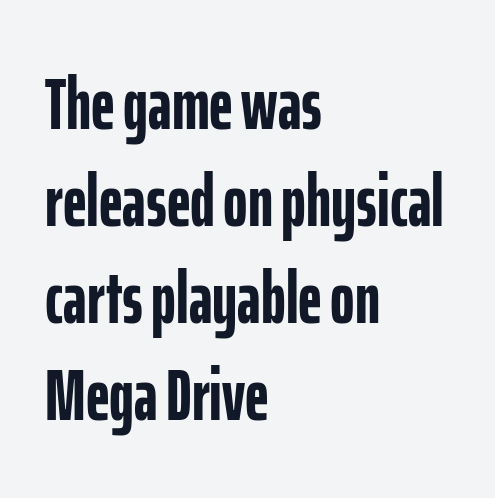
{"serif": "no", "italic": "no", "bold": "yes", "weight": "semibold", "width": "condensed", "stroke_contrast": "low", "x_height": "medium", "monospaced": "no", "underline": "no", "align": "left", "line_spacing": "normal", "line_spacing_ratio": 1.31, "letter_spacing": "normal", "letter_spacing_em": 0.0, "glyph_px": 74}
